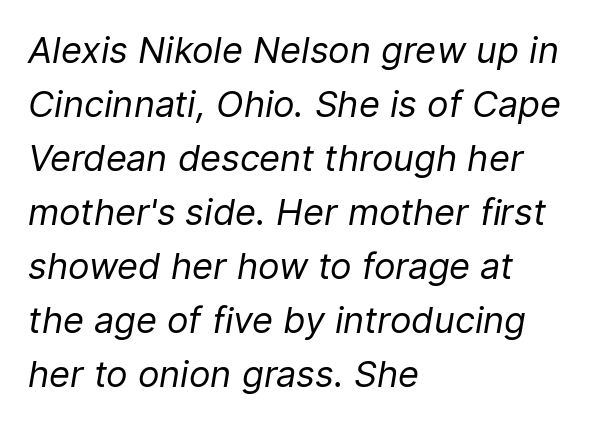
Q: Is the text bold? A: No.
Q: Is the text italic (slanted)? A: Yes, it leans right by about 9 degrees.
Q: Is the text underlined? A: No.
Q: How is the paragraph aligned? A: Left-aligned.
Q: Is the spacing between letters normal or unusually wide? A: Normal.
Q: Is the spacing between lines tight, normal or loose? A: Normal.
Q: Width (condensed, normal, or wide)? A: Normal.
Q: Stroke contrast? A: Low.
Q: x-height? A: Medium.
Q: Monospaced? A: No.
